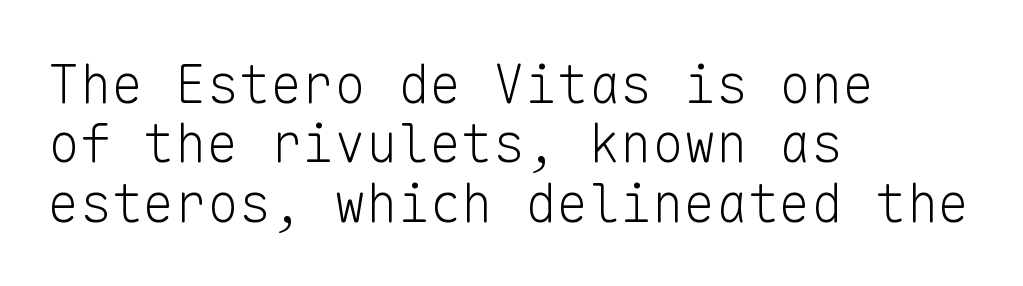
{"serif": "no", "italic": "no", "bold": "no", "weight": "light", "width": "normal", "stroke_contrast": "low", "x_height": "medium", "monospaced": "yes", "underline": "no", "align": "left", "line_spacing": "tight", "line_spacing_ratio": 1.12, "letter_spacing": "normal", "letter_spacing_em": 0.0, "glyph_px": 53}
